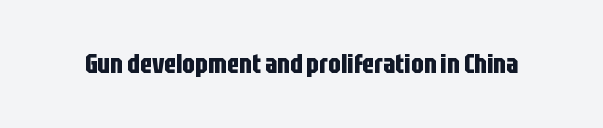
What stands out about the letter spacing? Nothing — it is the standard amount. No italicization has been applied; the sample stays upright. The gap between lines stays unmarked. Thick stems and heavy bowls — unmistakably bold.
